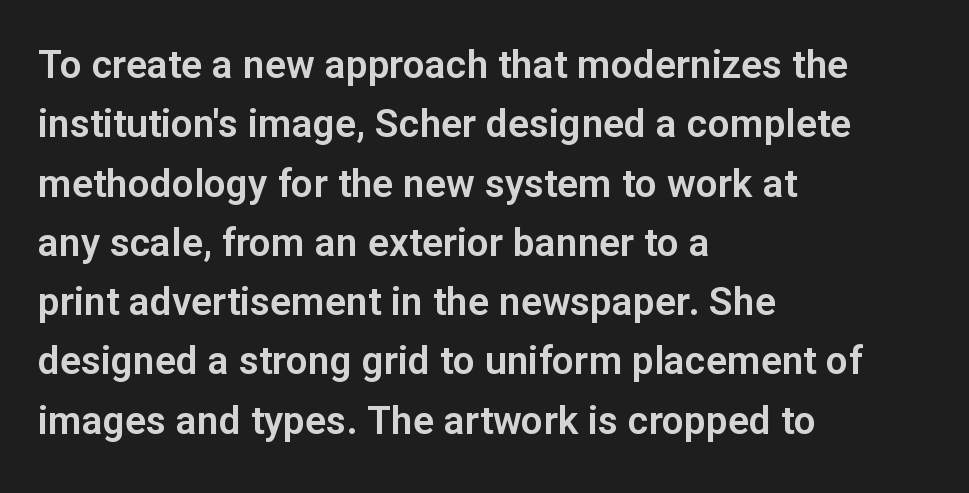
Q: Is the text italic (slanted)? A: No, it is upright.
Q: Is the typeface a serif or a sans-serif typeface? A: Sans-serif.
Q: Is the text underlined? A: No.
Q: How is the paragraph aligned? A: Left-aligned.
Q: Is the spacing between letters normal or unusually wide? A: Normal.
Q: Is the spacing between lines tight, normal or loose? A: Normal.
Q: Width (condensed, normal, or wide)? A: Normal.
Q: Stroke contrast? A: Low.
Q: x-height? A: Medium.
Q: Monospaced? A: No.
